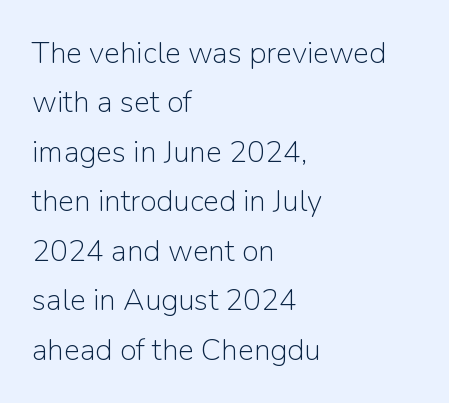
Q: Is the text bold? A: No.
Q: Is the text italic (slanted)? A: No, it is upright.
Q: Is the typeface a serif or a sans-serif typeface? A: Sans-serif.
Q: Is the text underlined? A: No.
Q: How is the paragraph aligned? A: Left-aligned.
Q: Is the spacing between letters normal or unusually wide? A: Normal.
Q: Is the spacing between lines tight, normal or loose? A: Normal.
Q: Width (condensed, normal, or wide)? A: Normal.
Q: Stroke contrast? A: Low.
Q: x-height? A: Medium.
Q: Monospaced? A: No.
